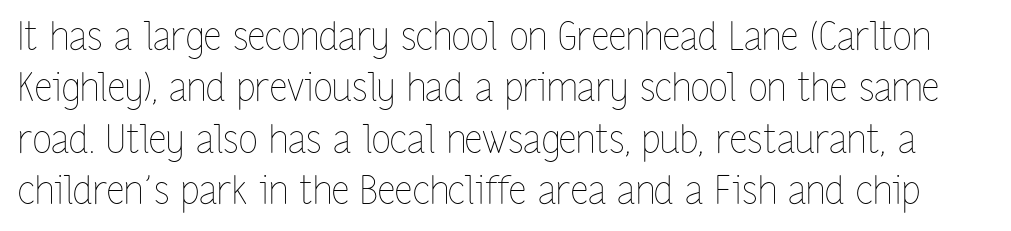
The lines sit at an ordinary, default distance from one another. Each letter keeps its own natural width here, so spacing adapts to shape. Honestly, there is no underline to notice here at all. The letters stand straight up with perfectly vertical stems.
